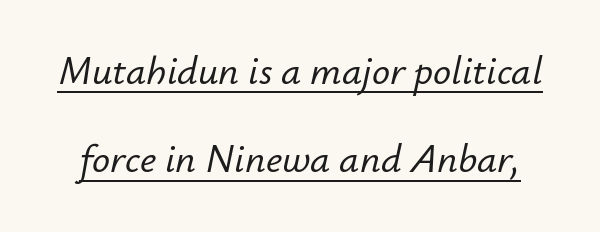
Q: Is the text italic (slanted)? A: Yes, it leans right by about 12 degrees.
Q: Is the text underlined? A: Yes.
Q: Is the spacing between letters normal or unusually wide? A: Normal.
Q: Is the spacing between lines tight, normal or loose? A: Loose.
Q: Width (condensed, normal, or wide)? A: Normal.
Q: Stroke contrast? A: Low.
Q: x-height? A: Small.
Q: Monospaced? A: No.
